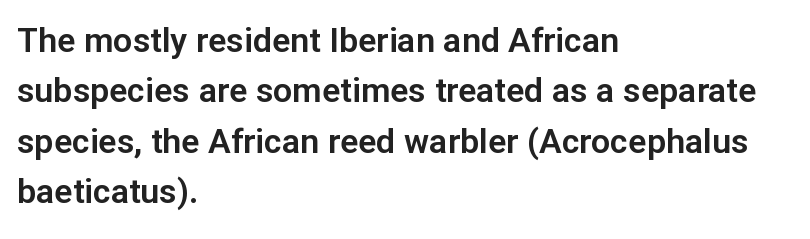
The image shows 34 px sans-serif type, upright; set left-aligned, normal line spacing (1.48x), normal letter spacing, not underlined; low stroke contrast and a medium x-height.
